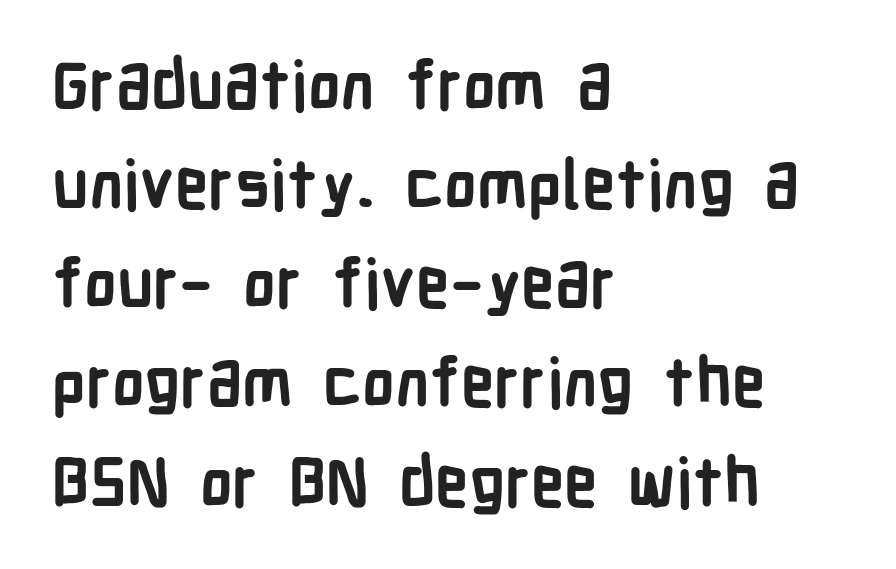
The image shows 67 px semibold, condensed sans-serif type, upright; set left-aligned, normal line spacing (1.48x), normal letter spacing, not underlined; low stroke contrast and a medium x-height.
